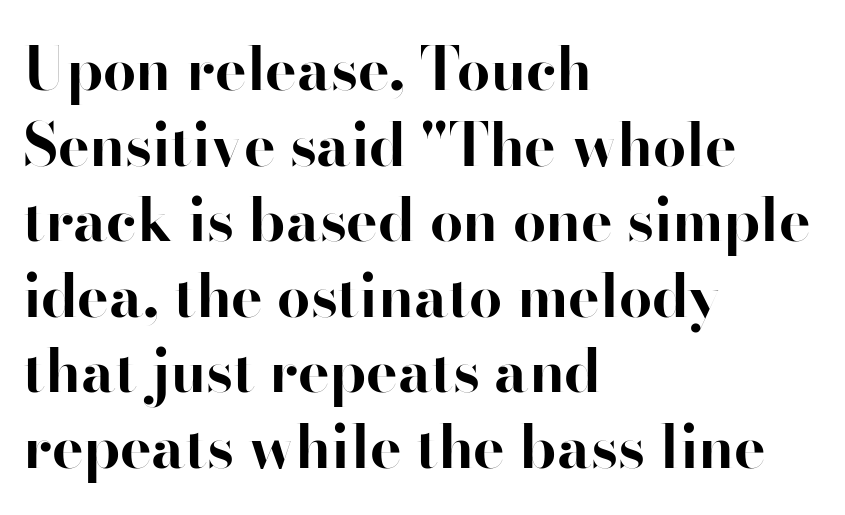
Caption: standard tracking, unaltered. You could not count columns in this text — the font is proportionally spaced. It's the straight-up-and-down kind of type. Heavy, bold letterforms. Is there much room between lines? A standard amount, neither cramped nor airy. I'd call this a sans setting — the letters go barefoot.
